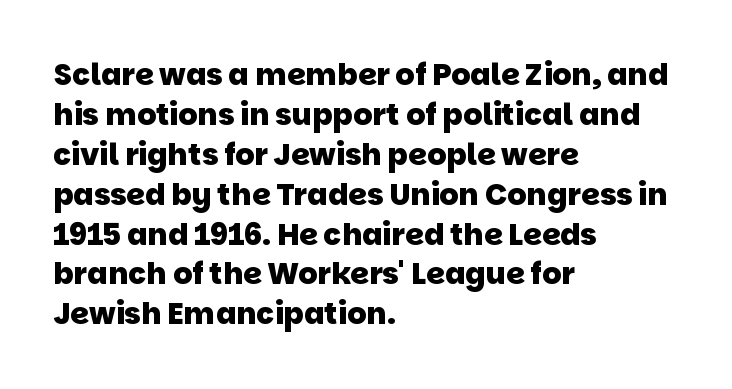
Caption: bold face, heavy strokes. Proportional: the letters do not fall into vertical columns. The setting favours the left margin, as ordinary paragraphs usually do. No word sits above an underline.
